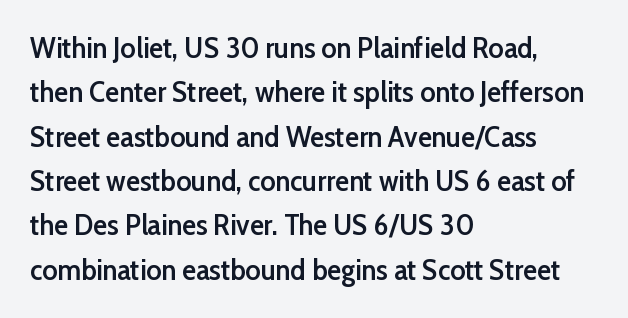
{"serif": "no", "italic": "no", "bold": "semi", "weight": "semibold", "width": "normal", "stroke_contrast": "low", "x_height": "medium", "monospaced": "no", "underline": "no", "align": "left", "line_spacing": "normal", "line_spacing_ratio": 1.53, "letter_spacing": "normal", "letter_spacing_em": 0.0, "glyph_px": 29}
